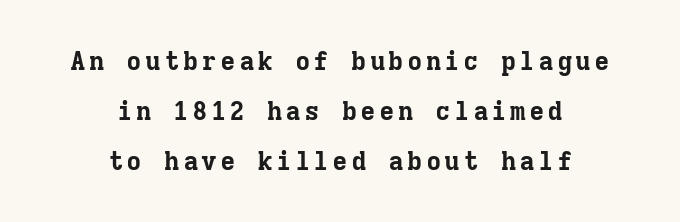
Chunky letters — that's bold for sure. Does the lettering tilt? It doesn't — this is upright. Quick note: interline space is abundant. The area under the type is left untouched. Short and long lines alike share a common midpoint.
